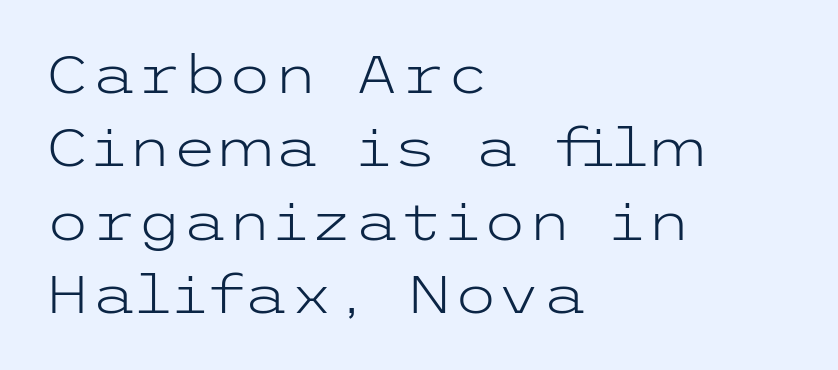
Teacher's note: observe the even left margin — that is flush-left alignment. Grotesque or geometric, the face here clearly has no serifs. Whoever set this chose a conventional vertical rhythm. No letter is thick-stroked: the sample isn't bold. Is there any slant? The stems are plumb.
